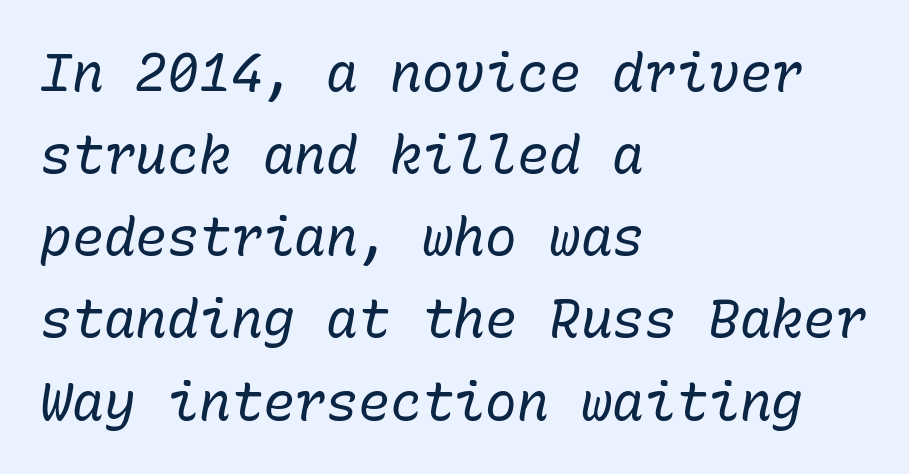
{"italic": "yes", "lean": "right", "slant_degrees": 10, "bold": "no", "weight": "regular", "width": "normal", "stroke_contrast": "low", "x_height": "medium", "monospaced": "yes", "underline": "no", "align": "left", "line_spacing": "normal", "line_spacing_ratio": 1.55, "letter_spacing": "normal", "letter_spacing_em": 0.0, "glyph_px": 53}
